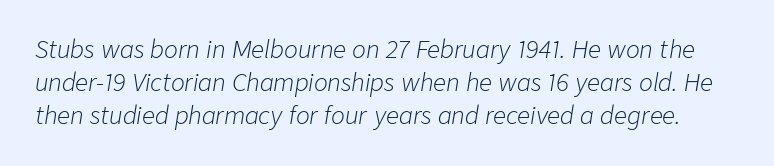
Q: Is the text bold? A: No.
Q: Is the text italic (slanted)? A: Yes, it leans right by about 9 degrees.
Q: Is the text underlined? A: No.
Q: Is the spacing between letters normal or unusually wide? A: Normal.
Q: Is the spacing between lines tight, normal or loose? A: Normal.
